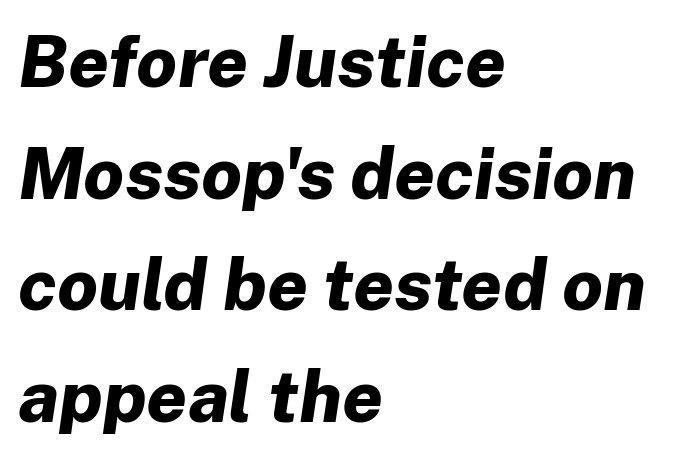
Q: Is the text bold? A: Yes.
Q: Is the text italic (slanted)? A: Yes, it leans right by about 8 degrees.
Q: Is the text underlined? A: No.
Q: How is the paragraph aligned? A: Left-aligned.
Q: Is the spacing between letters normal or unusually wide? A: Normal.
Q: Is the spacing between lines tight, normal or loose? A: Normal.
Q: Width (condensed, normal, or wide)? A: Normal.
Q: Stroke contrast? A: Low.
Q: x-height? A: Medium.
Q: Monospaced? A: No.
